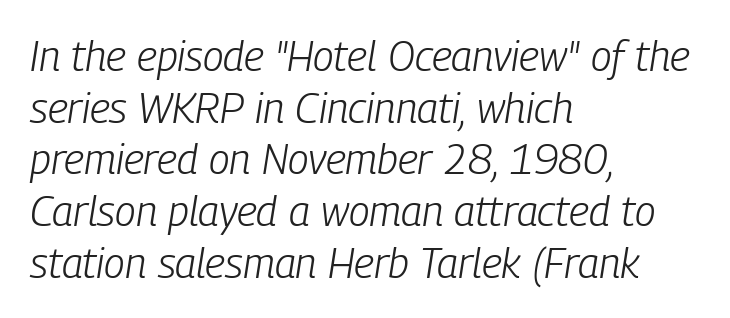
{"italic": "yes", "lean": "right", "slant_degrees": 9, "bold": "no", "weight": "light", "width": "condensed", "stroke_contrast": "low", "x_height": "medium", "monospaced": "no", "underline": "no", "align": "left", "line_spacing_ratio": 1.23, "letter_spacing": "normal", "letter_spacing_em": 0.0, "glyph_px": 42}
